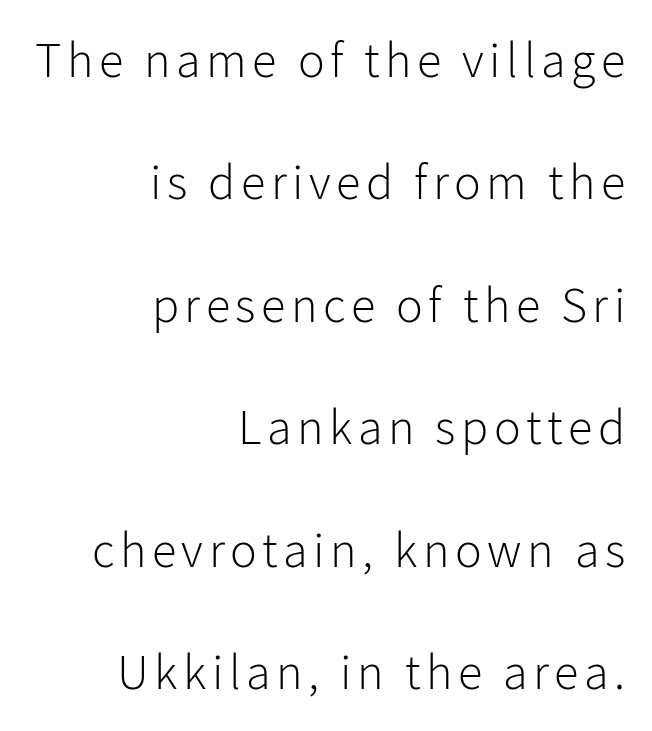
Airy leading. No chunkiness to these letters — they're not bold. Underline: absent. This sample has the flowing, uneven cadence of proportional lettering. Alignment: flush right.
